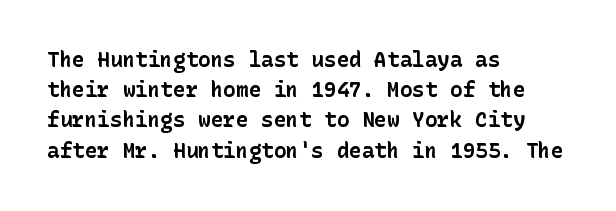
Emphasis by weight is at full strength: bold. Compared with typical body copy, the letter spacing here is the same. The passage shown is not underscored anywhere. Each new line begins a customary step beneath the previous one.
